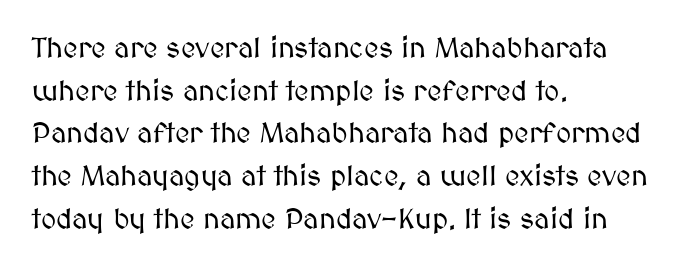
Q: Is the text italic (slanted)? A: No, it is upright.
Q: Is the text underlined? A: No.
Q: How is the paragraph aligned? A: Left-aligned.
Q: Is the spacing between letters normal or unusually wide? A: Normal.
Q: Is the spacing between lines tight, normal or loose? A: Normal.
Q: Width (condensed, normal, or wide)? A: Normal.
Q: Stroke contrast? A: Medium.
Q: x-height? A: Medium.
Q: Monospaced? A: No.
